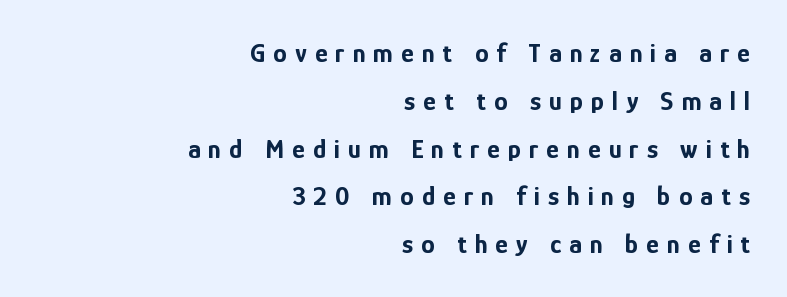
The image shows 27 px bold type, upright; set right-aligned, line spacing 1.77x, unusually wide letter spacing (+0.3 em), not underlined.
